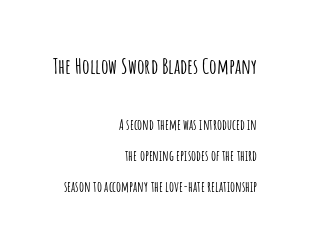
Letter spacing: default. A typesetter would mark this as roman, not italic. Horizontal alignment here is rightward, an uncommon choice for prose. The glyphs are unaccompanied by any horizontal stroke below them. The line-height multiplier appears high, well above default. Size contrast runs from large at the top to small at the bottom.
